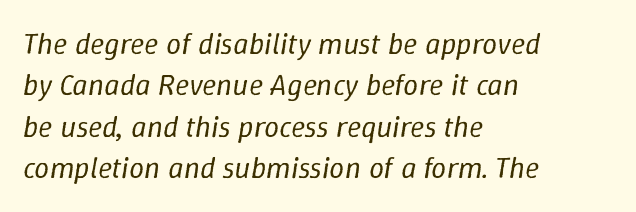
{"italic": "yes", "lean": "right", "slant_degrees": 9, "bold": "no", "weight": "regular", "width": "normal", "stroke_contrast": "low", "x_height": "medium", "monospaced": "no", "underline": "no", "align": "left", "line_spacing": "normal", "line_spacing_ratio": 1.38, "letter_spacing": "normal", "letter_spacing_em": 0.0, "glyph_px": 30}
